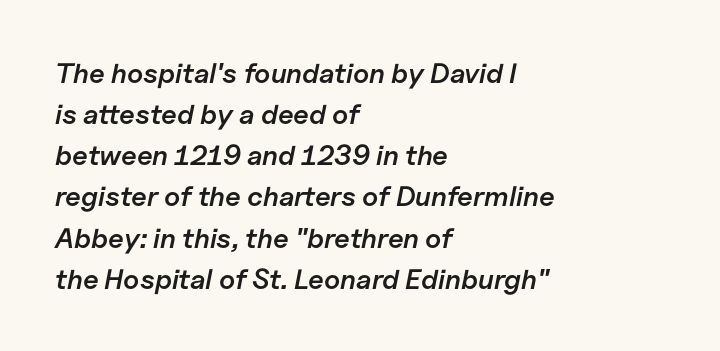
The image shows 28 px semibold type, italic (leaning right); set left-aligned, normal line spacing (1.47x), normal letter spacing, not underlined; low stroke contrast and a medium x-height.
